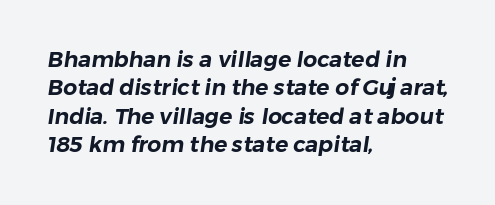
{"underline": "no", "align": "left", "line_spacing": "normal", "line_spacing_ratio": 1.29, "letter_spacing": "normal", "letter_spacing_em": 0.0, "glyph_px": 22}
